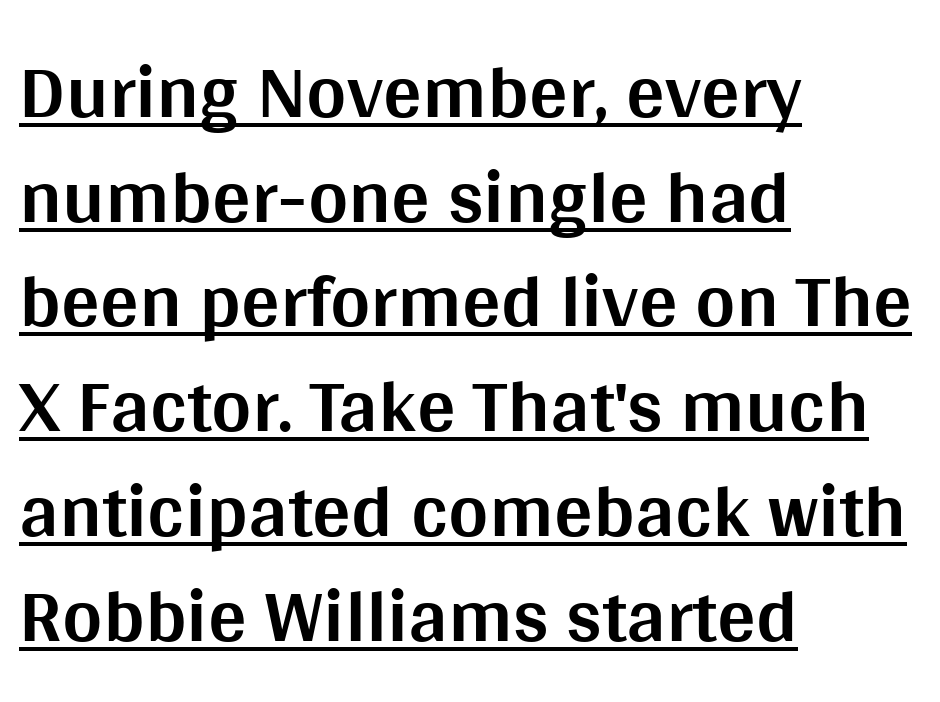
{"serif": "no", "italic": "no", "bold": "yes", "weight": "bold", "width": "normal", "stroke_contrast": "medium", "x_height": "large", "monospaced": "no", "underline": "yes", "align": "left", "line_spacing": "normal", "line_spacing_ratio": 1.36, "letter_spacing": "normal", "letter_spacing_em": 0.0, "glyph_px": 77}
